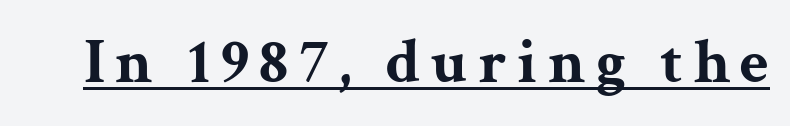
{"serif": "yes", "italic": "no", "bold": "yes", "weight": "bold", "width": "wide", "stroke_contrast": "medium", "x_height": "medium", "monospaced": "no", "underline": "yes", "glyph_px": 64}
